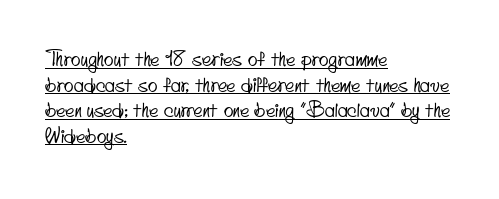
The image shows 20 px text type; set left-aligned, normal line spacing (1.28x), normal letter spacing, underlined.
